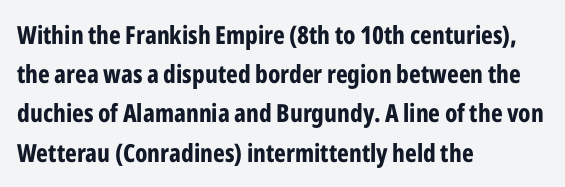
There is no visible air inserted between adjacent glyphs. This sample is left-justified, so line endings fall wherever the words run out. Normally led — the rows are evenly, conventionally spaced. The lettering holds an erect, upright posture throughout.
